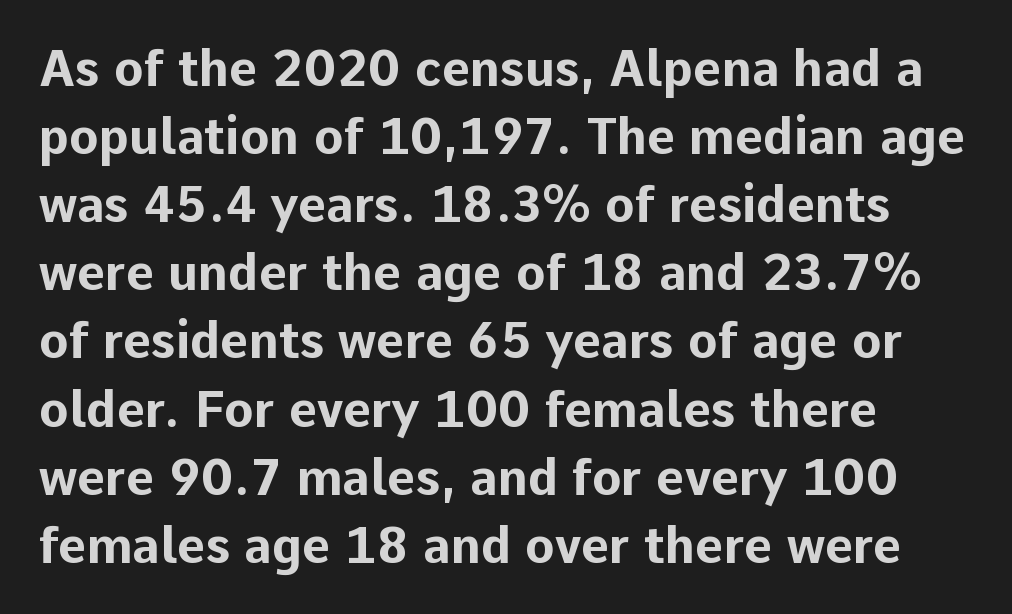
Letters rest on an invisible, unmarked baseline. No italicization has been applied; the sample stays upright. Honestly, the row spacing looks completely unremarkable. The rendering uses natural spacing where letterforms have individual widths. The lines are quadded left.
